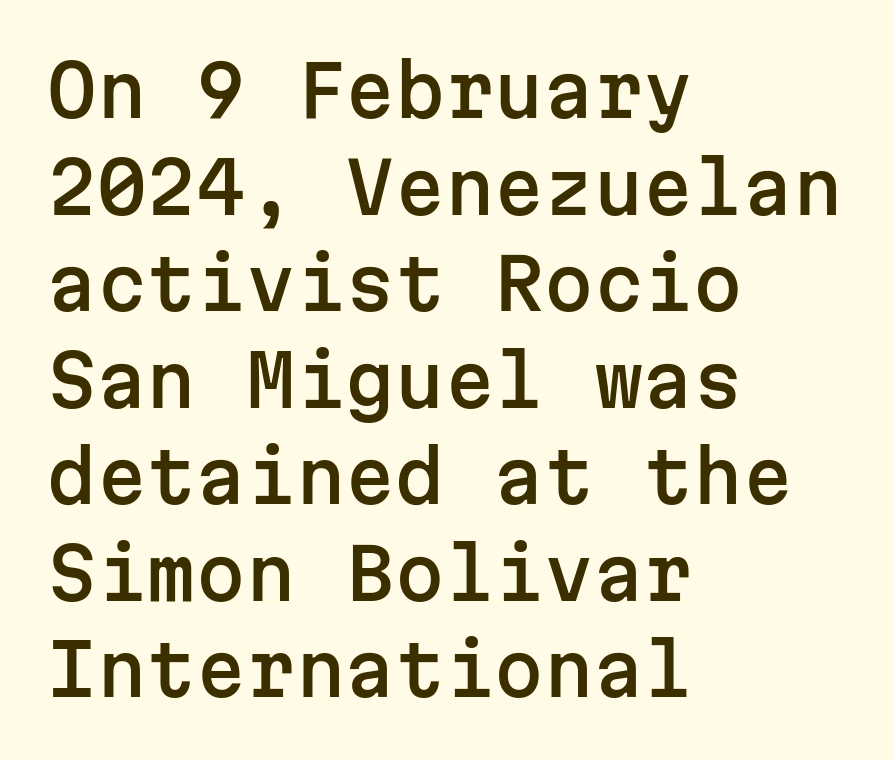
Q: Is the text italic (slanted)? A: No, it is upright.
Q: Is the typeface a serif or a sans-serif typeface? A: Sans-serif.
Q: Is the text underlined? A: No.
Q: How is the paragraph aligned? A: Left-aligned.
Q: Is the spacing between letters normal or unusually wide? A: Normal.
Q: Is the spacing between lines tight, normal or loose? A: Normal.
Q: Width (condensed, normal, or wide)? A: Normal.
Q: Stroke contrast? A: Low.
Q: x-height? A: Medium.
Q: Monospaced? A: Yes.
